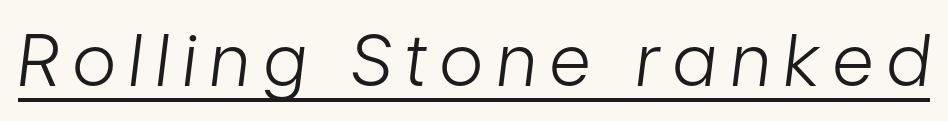
{"italic": "yes", "lean": "right", "slant_degrees": 7, "bold": "no", "weight": "light", "width": "condensed", "stroke_contrast": "low", "x_height": "medium", "monospaced": "no", "underline": "yes", "letter_spacing": "wide", "letter_spacing_em": 0.2, "glyph_px": 71}
